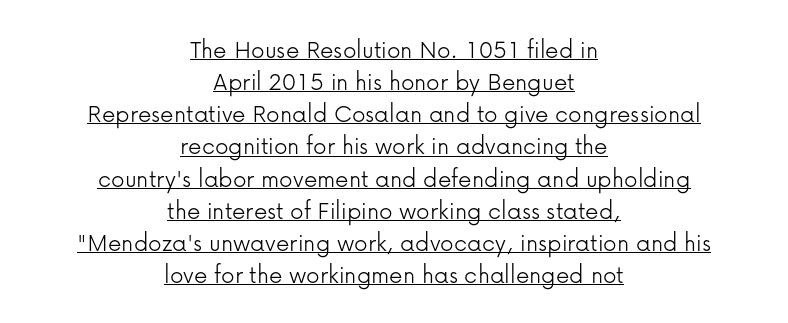
Q: Is the text bold? A: No.
Q: Is the text italic (slanted)? A: No, it is upright.
Q: Is the text underlined? A: Yes.
Q: How is the paragraph aligned? A: Centered.
Q: Is the spacing between letters normal or unusually wide? A: Normal.
